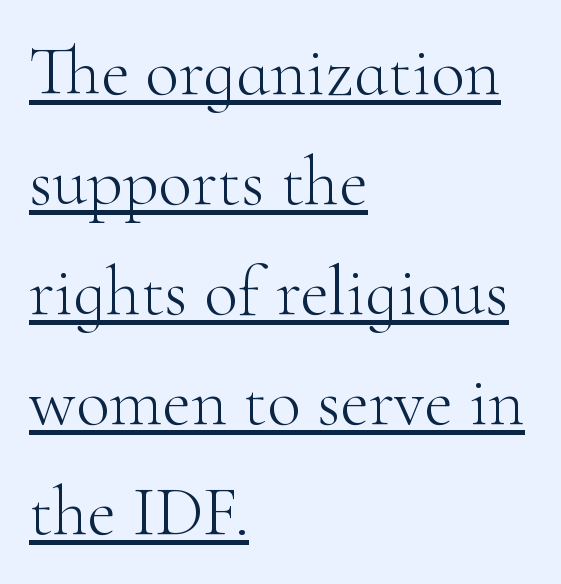
{"serif": "yes", "italic": "no", "bold": "no", "weight": "light", "width": "normal", "stroke_contrast": "high", "x_height": "small", "monospaced": "no", "underline": "yes", "align": "left", "line_spacing": "normal", "line_spacing_ratio": 1.57, "letter_spacing": "normal", "letter_spacing_em": 0.0, "glyph_px": 70}
